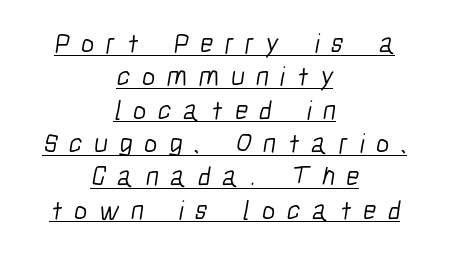
Q: Is the text bold? A: No.
Q: Is the typeface a serif or a sans-serif typeface? A: Sans-serif.
Q: Is the text underlined? A: Yes.
Q: How is the paragraph aligned? A: Centered.
Q: Is the spacing between letters normal or unusually wide? A: Unusually wide.
Q: Width (condensed, normal, or wide)? A: Condensed.
Q: Stroke contrast? A: Low.
Q: x-height? A: Medium.
Q: Monospaced? A: No.
